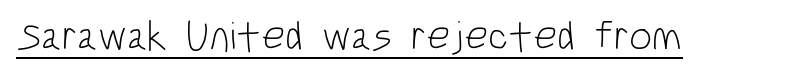
The image shows 41 px light, condensed sans-serif type, upright; set normal letter spacing, underlined; low stroke contrast and a large x-height.
